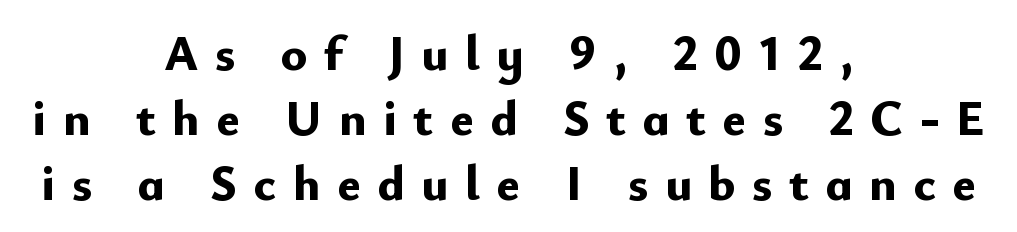
Proportional: the letters do not fall into vertical columns. Is the letter spacing exaggerated? Yes — the characters are pushed far apart. These lines are centered, leaving both edges ragged. Decoration check: the copy has no underline. Nope, not italic — everything's standing straight.
